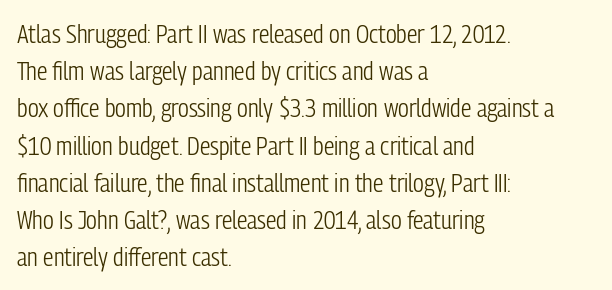
Q: Is the text bold? A: No.
Q: Is the text italic (slanted)? A: No, it is upright.
Q: Is the text underlined? A: No.
Q: How is the paragraph aligned? A: Left-aligned.
Q: Is the spacing between letters normal or unusually wide? A: Normal.
Q: Is the spacing between lines tight, normal or loose? A: Normal.
